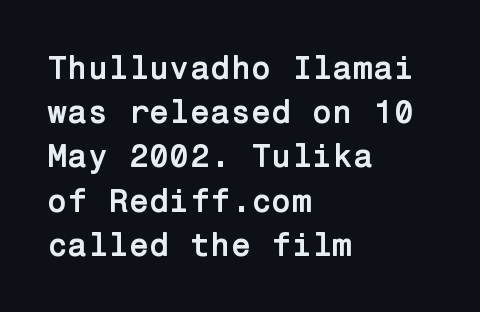
Do the letters lean? They stand straight. Where is the straight margin? On the left. Descenders are the only things crossing below the line. These lines sit exactly where default settings would place them. Every letter is thick-stroked: bold, no question. Is this a sans? Yes — the strokes have no serifs.
